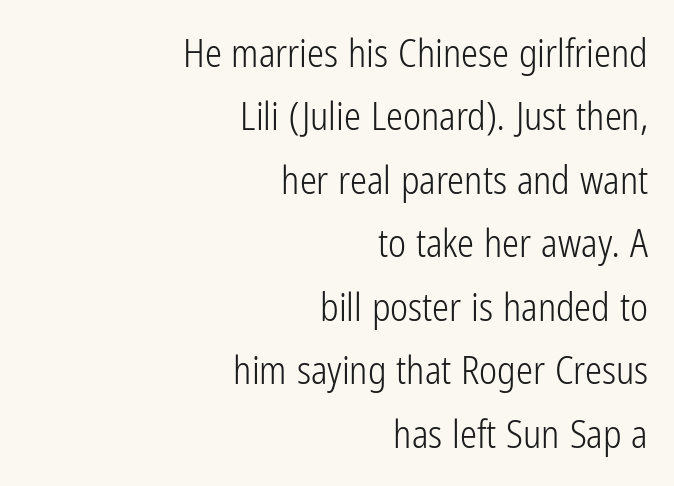
Q: Is the text bold? A: No.
Q: Is the text italic (slanted)? A: No, it is upright.
Q: Is the typeface a serif or a sans-serif typeface? A: Sans-serif.
Q: Is the text underlined? A: No.
Q: How is the paragraph aligned? A: Right-aligned.
Q: Is the spacing between letters normal or unusually wide? A: Normal.
Q: Is the spacing between lines tight, normal or loose? A: Normal.
Q: Width (condensed, normal, or wide)? A: Condensed.
Q: Stroke contrast? A: Low.
Q: x-height? A: Medium.
Q: Monospaced? A: No.
